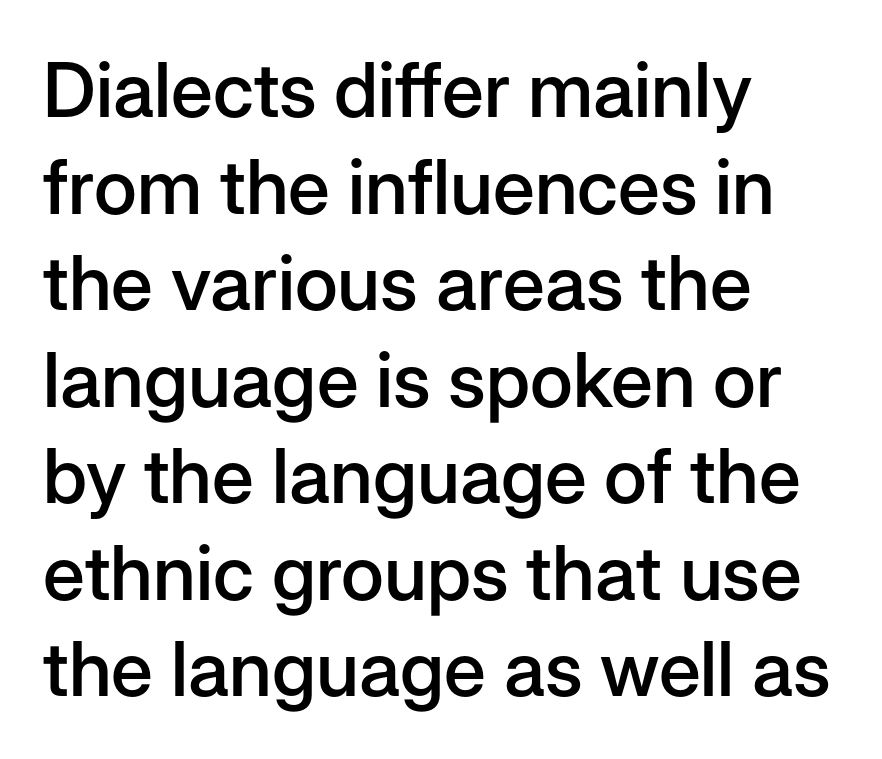
Compared with a centered layout, this one pins lines to the left instead. Characters follow at the spacing the type designer built in. This sample has the flowing, uneven cadence of proportional lettering. This is the regular roman posture of the typeface. Decoration check: the copy has no underline.
